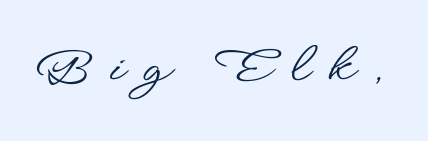
Character widths vary here, with narrow letters taking less room than wide ones. Serifs: no, the terminals of the letterforms are clean. Observe the wide spacing: letters keep a clear distance from each other. Words float on clear page, feet unadorned.
